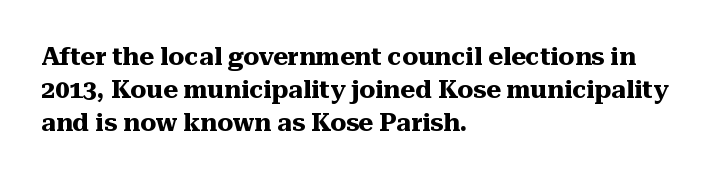
Q: Is the text bold? A: Yes.
Q: Is the text italic (slanted)? A: No, it is upright.
Q: Is the text underlined? A: No.
Q: How is the paragraph aligned? A: Left-aligned.
Q: Is the spacing between letters normal or unusually wide? A: Normal.
Q: Is the spacing between lines tight, normal or loose? A: Normal.
